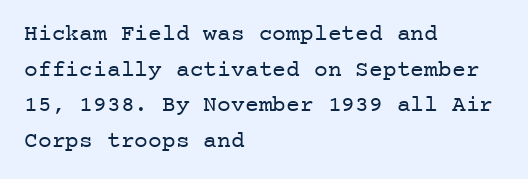
Baseline-to-baseline distance is the conventional proportion of letter height. The passage is arranged the way most books set body copy — flush left. The glyphs are unaccompanied by any horizontal stroke below them. The gaps between neighbouring characters are ordinary and unremarkable.
